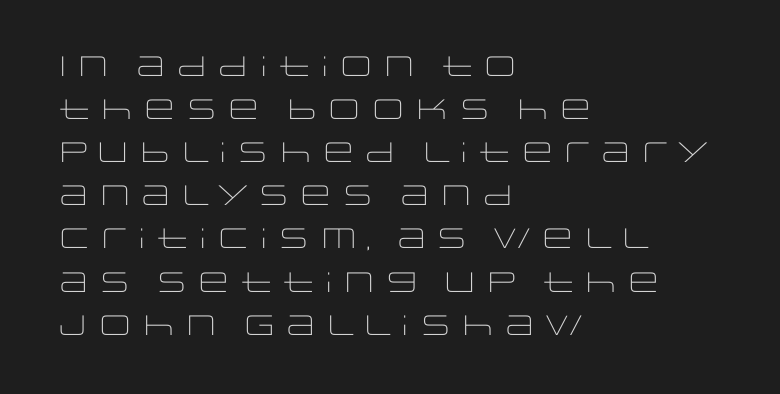
Q: Is the text bold? A: No.
Q: Is the text italic (slanted)? A: No, it is upright.
Q: Is the typeface a serif or a sans-serif typeface? A: Sans-serif.
Q: Is the text underlined? A: No.
Q: How is the paragraph aligned? A: Left-aligned.
Q: Is the spacing between letters normal or unusually wide? A: Normal.
Q: Is the spacing between lines tight, normal or loose? A: Normal.
Q: Width (condensed, normal, or wide)? A: Wide.
Q: Stroke contrast? A: Low.
Q: x-height? A: Large.
Q: Monospaced? A: No.
